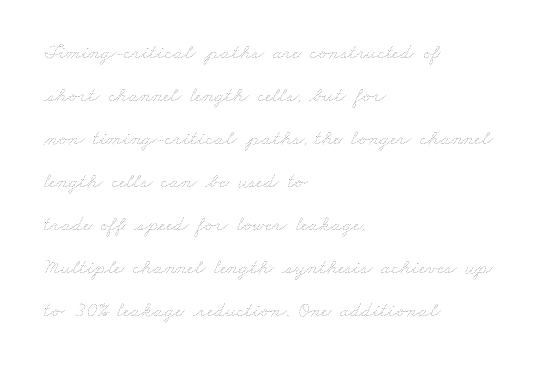
The image shows 21 px text type; set left-aligned, loose line spacing (2.05x), normal letter spacing, not underlined.
